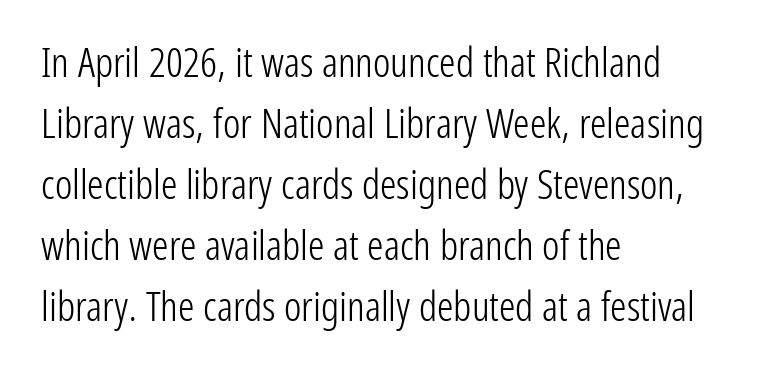
Leading: standard. Stroke terminals: plain, sans-serif. Designer's note — italics off, roman on. Honestly, the letter spacing is just normal — you wouldn't notice it. The letterforms sit at book weight or below.
